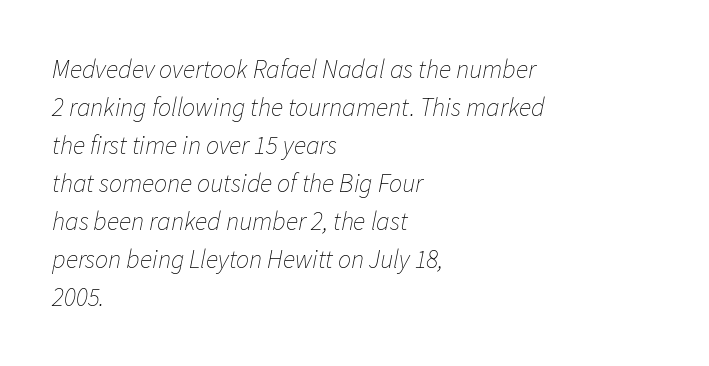
{"italic": "yes", "lean": "right", "slant_degrees": 11, "bold": "no", "underline": "no", "align": "left", "line_spacing": "normal", "line_spacing_ratio": 1.46, "letter_spacing": "normal", "letter_spacing_em": 0.0, "glyph_px": 26}
